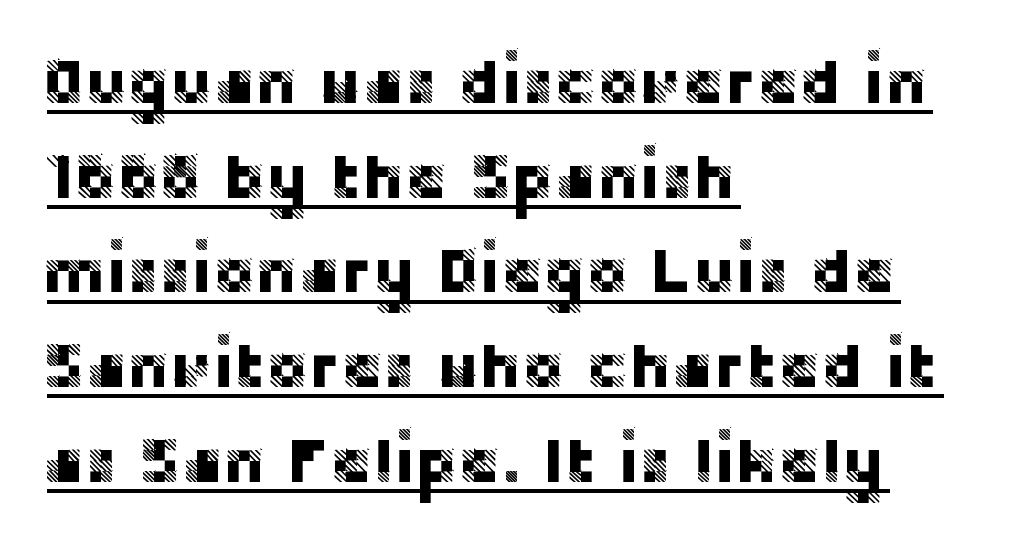
Ordinary non-slanted type is in use. Letter spacing: default. Descenders here cross a horizontal rule under the line. The rag falls on the right side of this text block.
